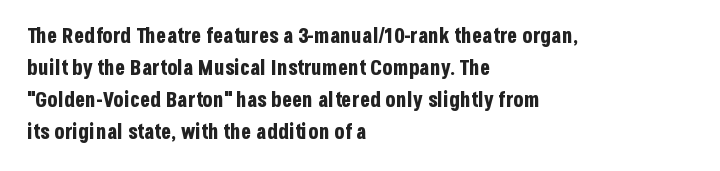
Tracking value appears to be zero — textbook default spacing. Is the type bold? Yes — the strokes are clearly thick and heavy. The block of text has a typical density, with ordinary space between rows. The rag falls on the right side of this text block. Words float on clear page, feet unadorned.
